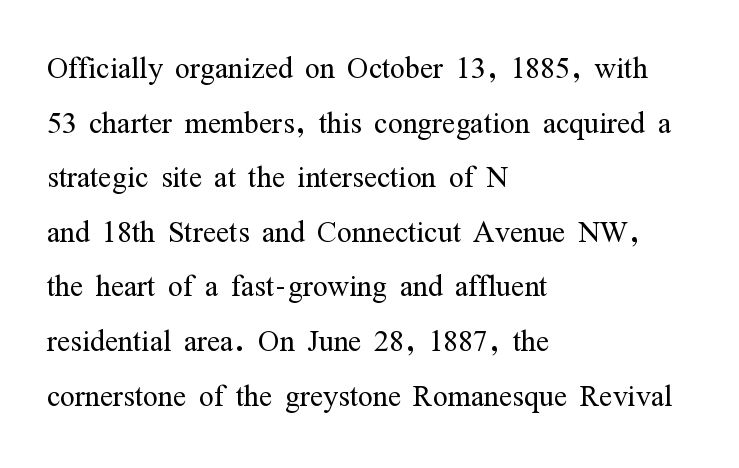
No letter is thick-stroked: the sample isn't bold. You could not count columns in this text — the font is proportionally spaced. The glyphs are unaccompanied by any horizontal stroke below them. Observe the ordinary spacing: letters are neighbours, not strangers. These lines sit exactly where default settings would place them. Teacher's note: observe the even left margin — that is flush-left alignment.
